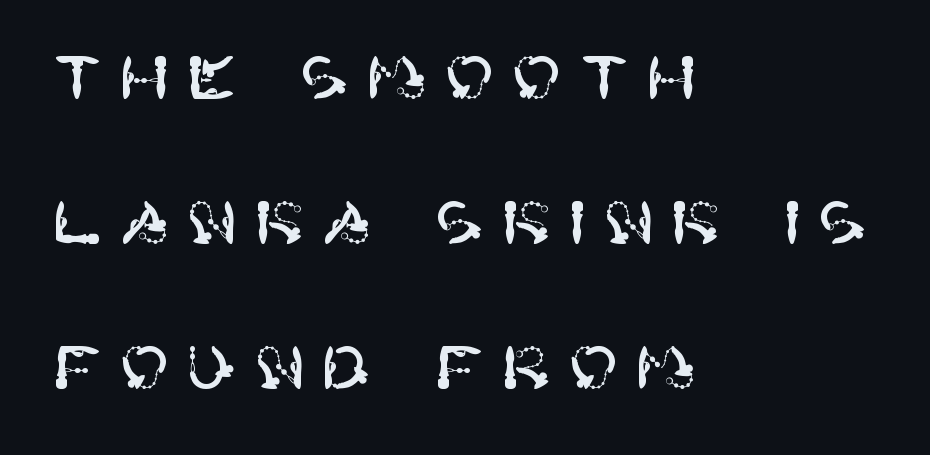
Q: Is the text italic (slanted)? A: No, it is upright.
Q: Is the typeface a serif or a sans-serif typeface? A: Sans-serif.
Q: Is the text underlined? A: No.
Q: How is the paragraph aligned? A: Left-aligned.
Q: Is the spacing between letters normal or unusually wide? A: Unusually wide.
Q: Is the spacing between lines tight, normal or loose? A: Loose.
Q: Width (condensed, normal, or wide)? A: Normal.
Q: Stroke contrast? A: High.
Q: x-height? A: Large.
